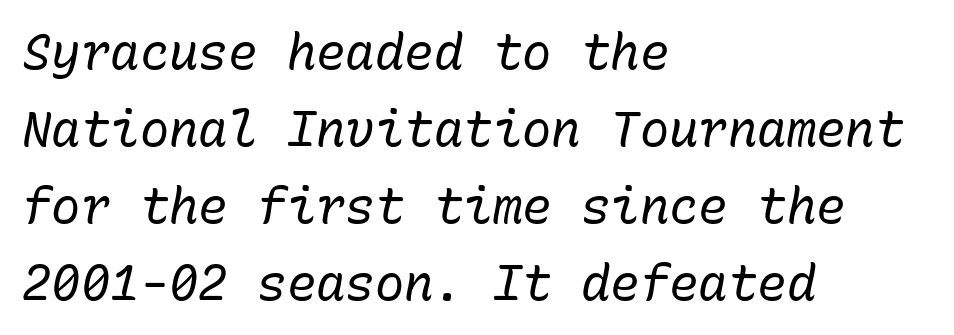
Q: Is the text bold? A: No.
Q: Is the text italic (slanted)? A: Yes, it leans right by about 10 degrees.
Q: Is the text underlined? A: No.
Q: How is the paragraph aligned? A: Left-aligned.
Q: Is the spacing between letters normal or unusually wide? A: Normal.
Q: Is the spacing between lines tight, normal or loose? A: Normal.
Q: Width (condensed, normal, or wide)? A: Normal.
Q: Stroke contrast? A: Low.
Q: x-height? A: Medium.
Q: Monospaced? A: Yes.
